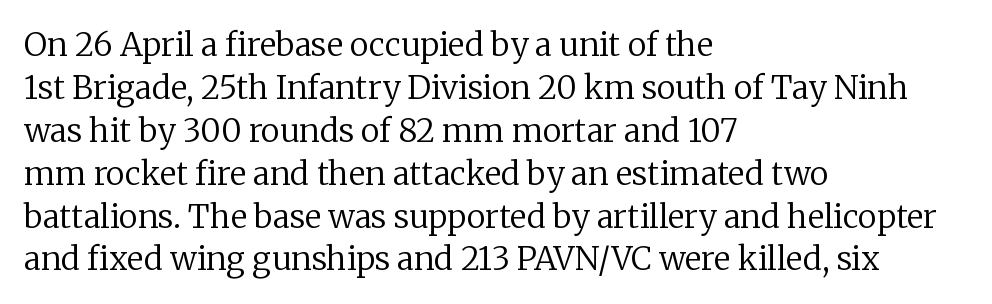
Q: Is the text bold? A: No.
Q: Is the text italic (slanted)? A: No, it is upright.
Q: Is the typeface a serif or a sans-serif typeface? A: Serif.
Q: Is the text underlined? A: No.
Q: How is the paragraph aligned? A: Left-aligned.
Q: Is the spacing between letters normal or unusually wide? A: Normal.
Q: Is the spacing between lines tight, normal or loose? A: Normal.
Q: Width (condensed, normal, or wide)? A: Normal.
Q: Stroke contrast? A: Low.
Q: x-height? A: Medium.
Q: Monospaced? A: No.
